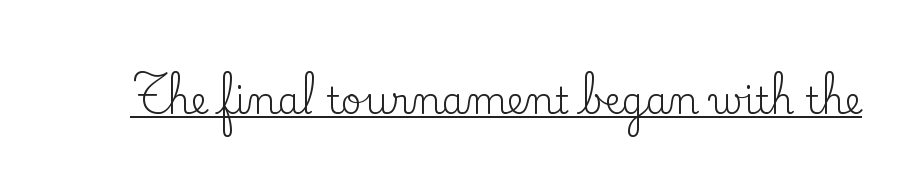
Q: Is the text bold? A: No.
Q: Is the text italic (slanted)? A: No, it is upright.
Q: Is the text underlined? A: Yes.
Q: Is the spacing between letters normal or unusually wide? A: Normal.
Q: Width (condensed, normal, or wide)? A: Normal.
Q: Stroke contrast? A: Low.
Q: x-height? A: Small.
Q: Monospaced? A: No.
